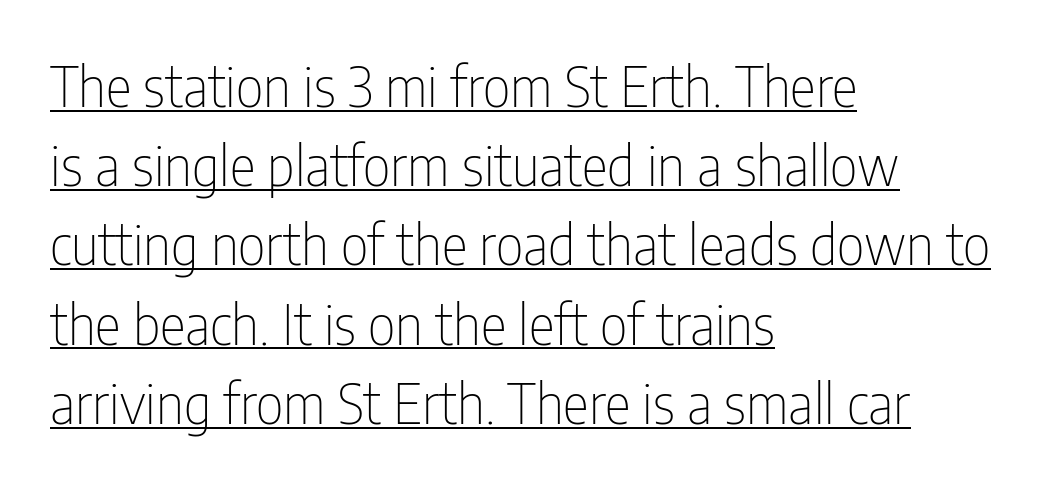
Q: Is the text bold? A: No.
Q: Is the text italic (slanted)? A: No, it is upright.
Q: Is the typeface a serif or a sans-serif typeface? A: Sans-serif.
Q: Is the text underlined? A: Yes.
Q: How is the paragraph aligned? A: Left-aligned.
Q: Is the spacing between letters normal or unusually wide? A: Normal.
Q: Is the spacing between lines tight, normal or loose? A: Normal.
Q: Width (condensed, normal, or wide)? A: Condensed.
Q: Stroke contrast? A: Low.
Q: x-height? A: Medium.
Q: Monospaced? A: No.
